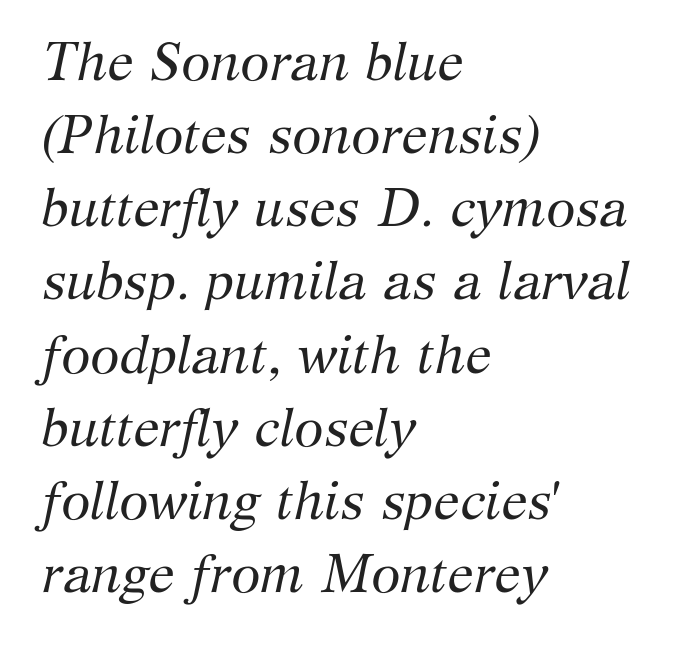
The image shows 53 px regular-weight serif type, italic (leaning right); set left-aligned, normal line spacing (1.38x), normal letter spacing, not underlined; medium stroke contrast and a medium x-height.
